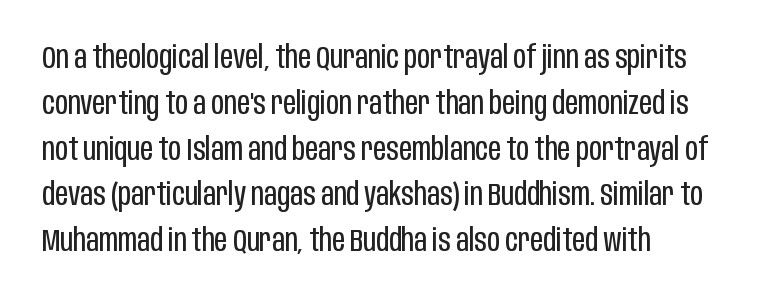
The line-height multiplier appears to be the usual default. No italicization has been applied; the sample stays upright. The characters are drawn with everyday or finer stroke widths. The passage shown is not underscored anywhere. Varying glyph widths throughout — classic text-font behaviour.
